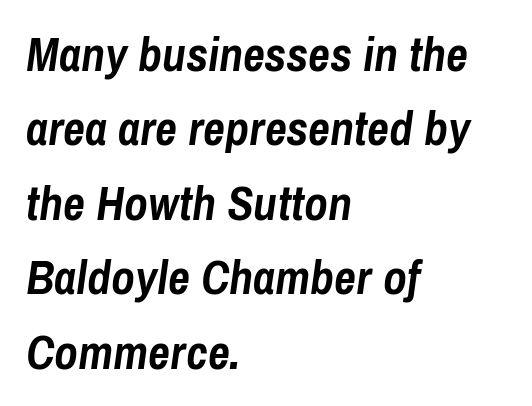
Q: Is the text bold? A: Yes.
Q: Is the text italic (slanted)? A: Yes, it leans right by about 8 degrees.
Q: Is the text underlined? A: No.
Q: How is the paragraph aligned? A: Left-aligned.
Q: Is the spacing between letters normal or unusually wide? A: Normal.
Q: Is the spacing between lines tight, normal or loose? A: Normal.
Q: Width (condensed, normal, or wide)? A: Condensed.
Q: Stroke contrast? A: Low.
Q: x-height? A: Medium.
Q: Monospaced? A: No.
